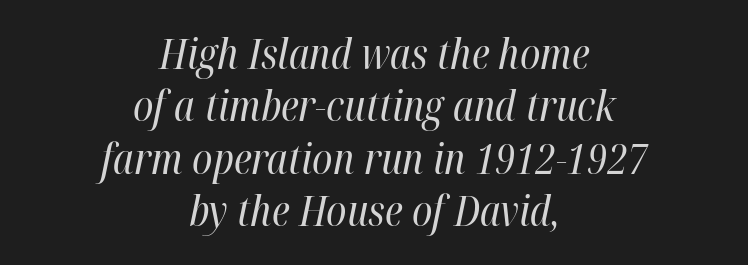
{"italic": "yes", "lean": "right", "slant_degrees": 12, "bold": "no", "weight": "regular", "width": "condensed", "stroke_contrast": "high", "x_height": "medium", "monospaced": "no", "underline": "no", "align": "center", "line_spacing": "normal", "line_spacing_ratio": 1.28, "letter_spacing": "normal", "letter_spacing_em": 0.0, "glyph_px": 41}
